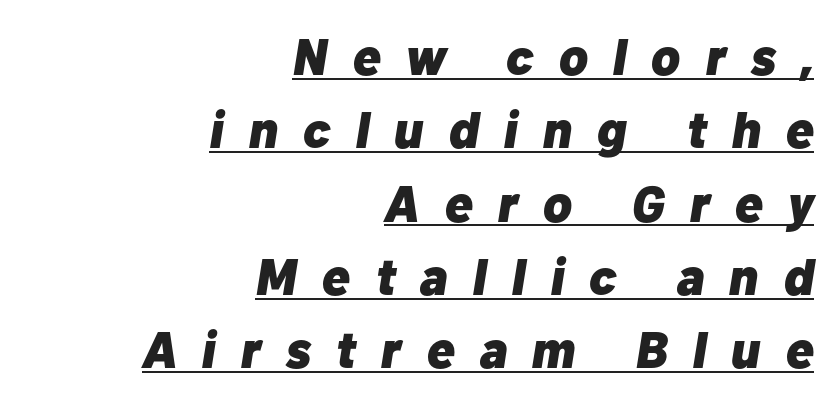
The rendering uses natural spacing where letterforms have individual widths. A dark, heavy texture on the line: the type is bold. Quick note: interline space is typical. Yep, that's italic — everything's leaning. In terms of letterspacing, this is a distinctly airy, spread setting.
